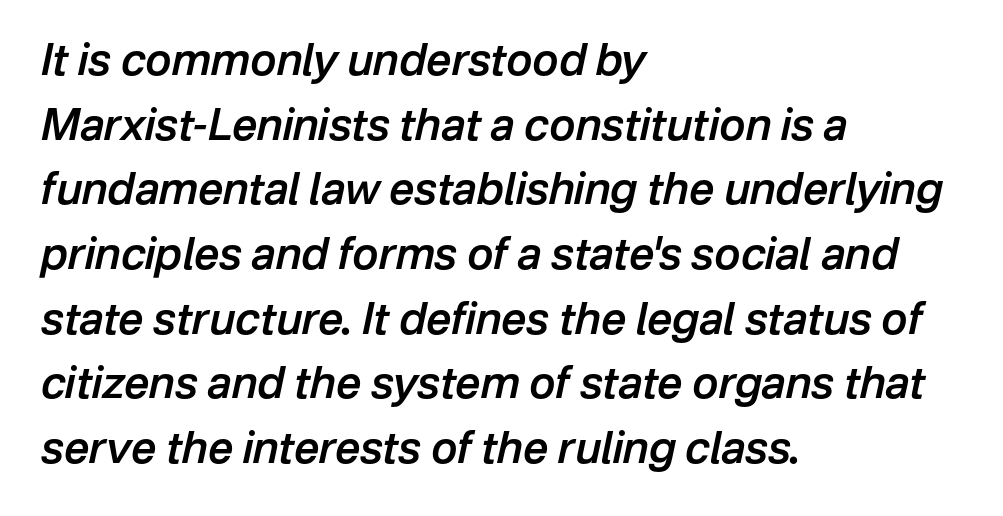
Casual observation: everything's shoved over to the left. In terms of leading, this rendering sits right in the middle. The glyphs look as if they've been sheared to an angle. Underlining? Definitely not there. Tracking here is standard; glyphs follow each other at the usual distance.
